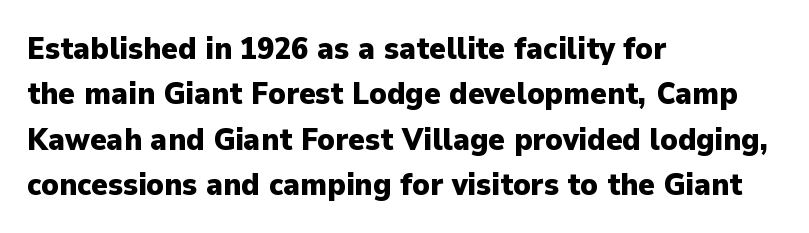
{"serif": "no", "italic": "no", "bold": "yes", "weight": "heavy", "width": "normal", "stroke_contrast": "low", "x_height": "medium", "monospaced": "no", "underline": "no", "align": "left", "line_spacing": "normal", "line_spacing_ratio": 1.46, "letter_spacing": "normal", "letter_spacing_em": 0.0, "glyph_px": 31}
